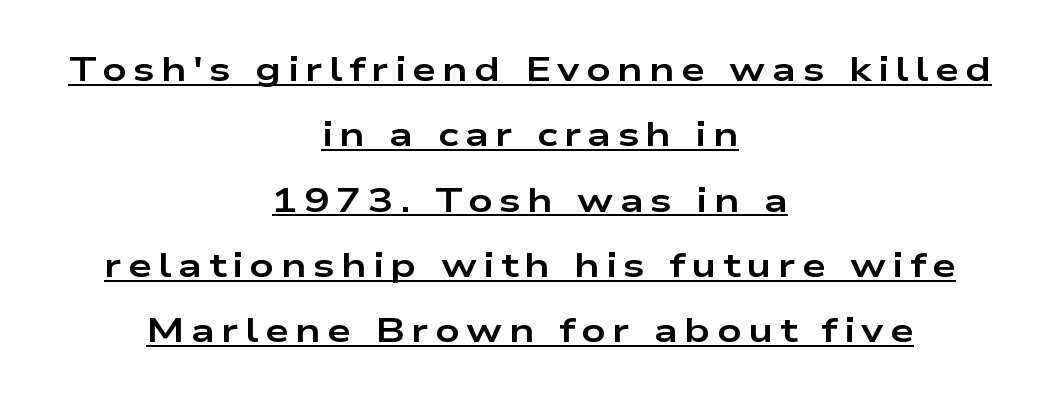
The image shows 34 px bold, wide sans-serif type, upright; set centered, loose line spacing (1.92x), underlined; low stroke contrast and a medium x-height.
